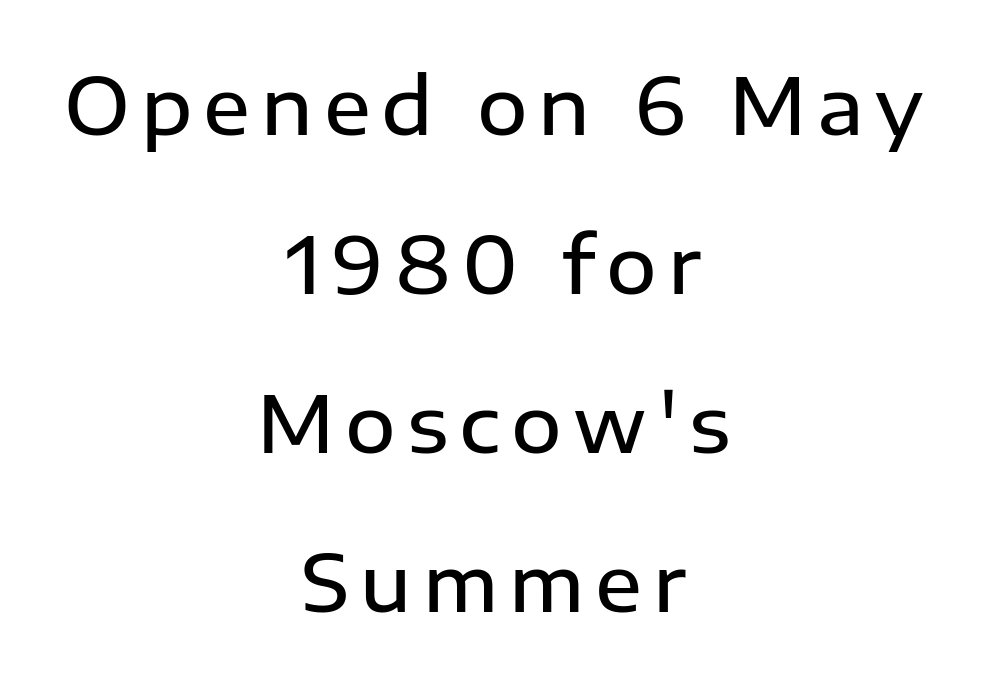
Q: Is the text bold? A: Semi-bold.
Q: Is the text italic (slanted)? A: No, it is upright.
Q: Is the typeface a serif or a sans-serif typeface? A: Sans-serif.
Q: Is the text underlined? A: No.
Q: How is the paragraph aligned? A: Centered.
Q: Is the spacing between lines tight, normal or loose? A: Loose.
Q: Width (condensed, normal, or wide)? A: Normal.
Q: Stroke contrast? A: Low.
Q: x-height? A: Medium.
Q: Monospaced? A: No.
